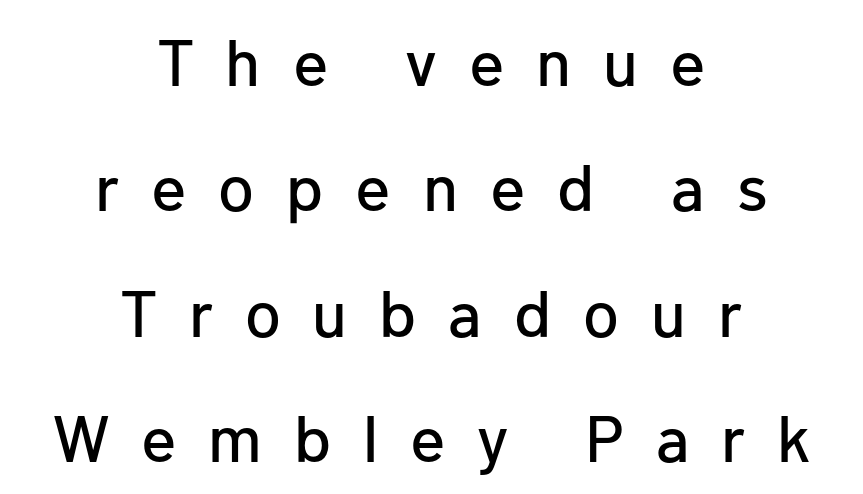
Are there feet on the stems? There aren't — it's a sans. The line texture is sparse and dotted thanks to wide tracking. The specimen reads as upright at a glance. The rendering positions every line midway between the sides. Underlining? Definitely not there. Varying glyph widths throughout — classic text-font behaviour.
